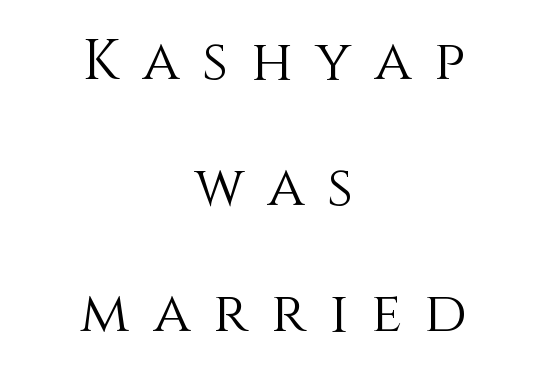
The image shows 56 px light type, upright; set centered, loose line spacing (2.25x), unusually wide letter spacing (+0.41 em), not underlined; a large x-height.
